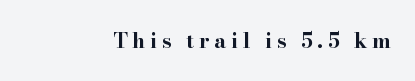
A roman cut, with each character standing at attention. Typesetter's note: full bold, strokes at maximum text heaviness. Underline: absent. Compared with typical body copy, the letter spacing here is much looser.
